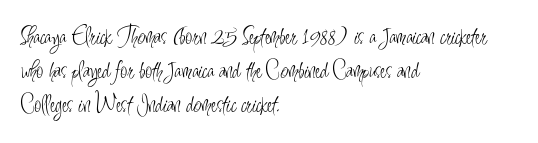
{"bold": "no", "underline": "no", "align": "left", "line_spacing": "normal", "line_spacing_ratio": 1.37, "letter_spacing": "normal", "letter_spacing_em": 0.0, "glyph_px": 25}
